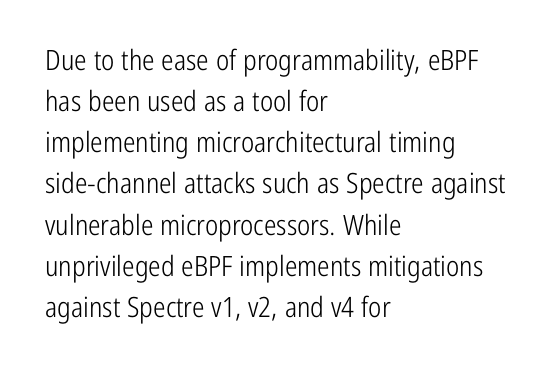
{"serif": "no", "italic": "no", "bold": "no", "weight": "light", "width": "condensed", "stroke_contrast": "low", "x_height": "medium", "monospaced": "no", "underline": "no", "align": "left", "line_spacing": "normal", "line_spacing_ratio": 1.47, "letter_spacing": "normal", "letter_spacing_em": 0.0, "glyph_px": 28}
